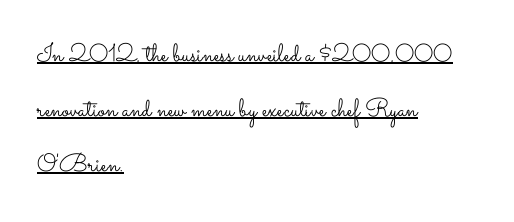
Honestly, the underline is the first thing you notice here. These lines stack with their left ends in a neat column. The weight would be labelled regular, book, light, or lighter still.
